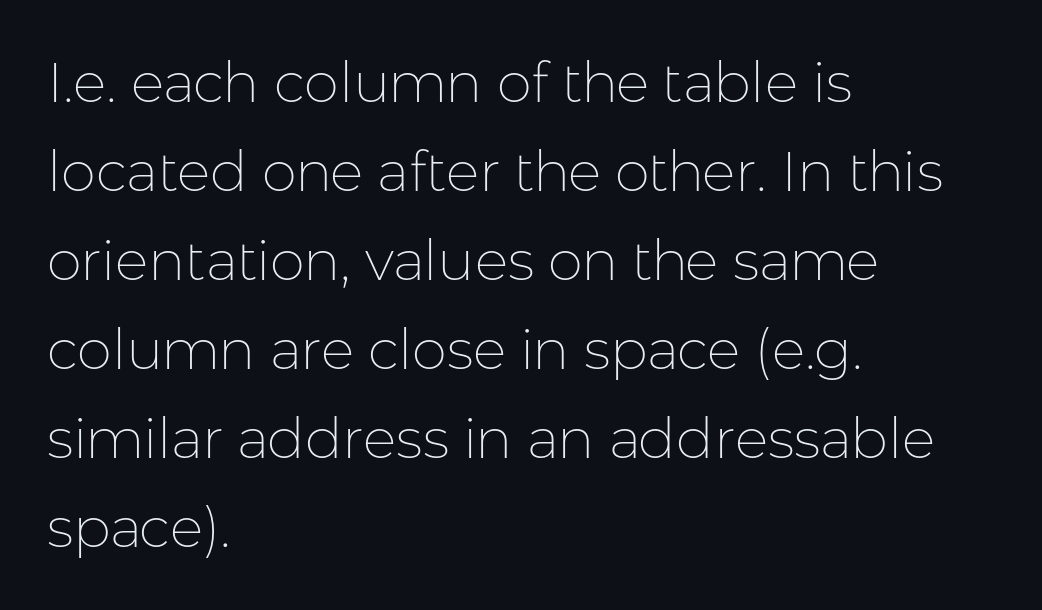
The image shows 56 px thin sans-serif type, upright; set left-aligned, normal line spacing (1.59x), normal letter spacing, not underlined; low stroke contrast and a medium x-height.
